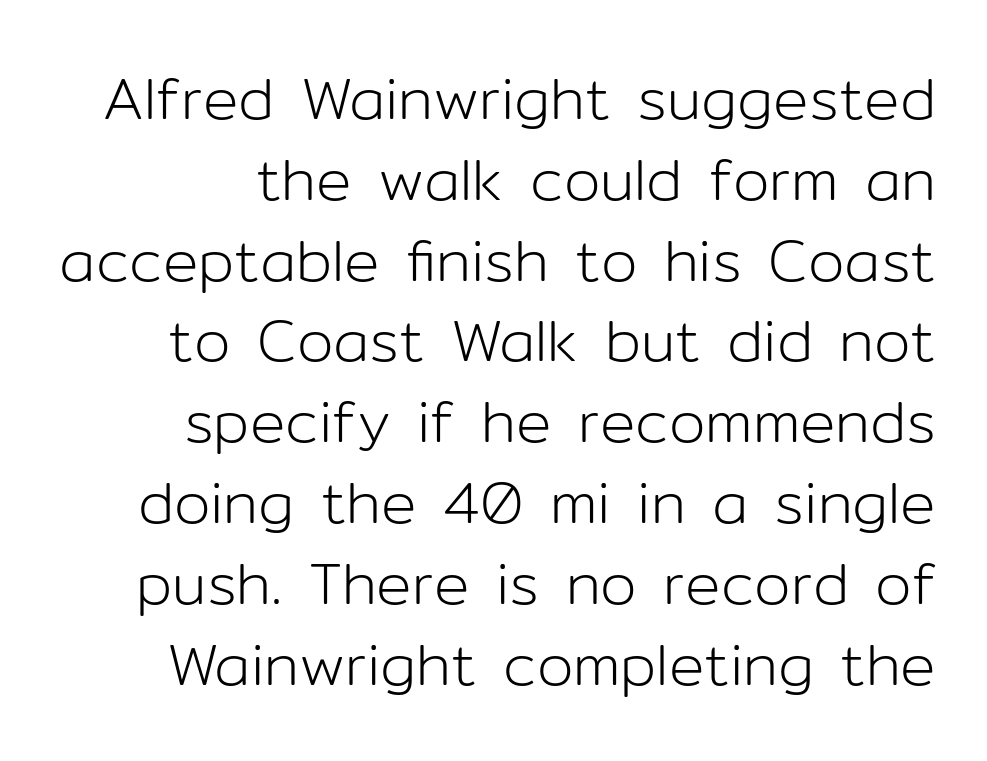
Q: Is the text bold? A: No.
Q: Is the text italic (slanted)? A: No, it is upright.
Q: Is the typeface a serif or a sans-serif typeface? A: Sans-serif.
Q: Is the text underlined? A: No.
Q: Is the spacing between letters normal or unusually wide? A: Normal.
Q: Is the spacing between lines tight, normal or loose? A: Normal.
Q: Width (condensed, normal, or wide)? A: Normal.
Q: Stroke contrast? A: Low.
Q: x-height? A: Medium.
Q: Monospaced? A: No.
